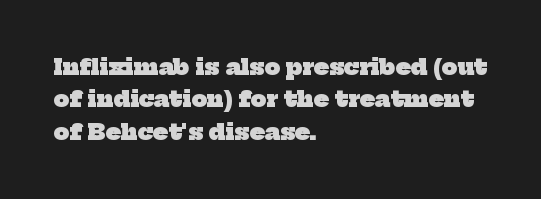
The image shows 22 px bold type; set left-aligned, normal line spacing (1.47x), normal letter spacing, not underlined.
